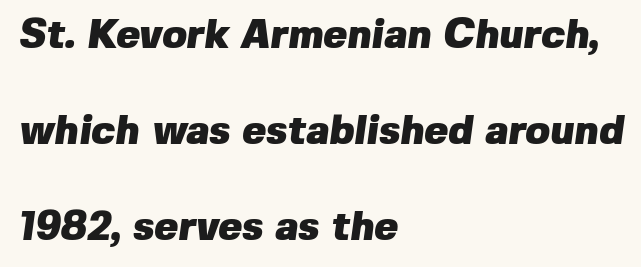
Q: Is the text bold? A: Yes.
Q: Is the typeface a serif or a sans-serif typeface? A: Sans-serif.
Q: Is the text underlined? A: No.
Q: How is the paragraph aligned? A: Left-aligned.
Q: Is the spacing between letters normal or unusually wide? A: Normal.
Q: Is the spacing between lines tight, normal or loose? A: Loose.
Q: Width (condensed, normal, or wide)? A: Normal.
Q: Stroke contrast? A: Low.
Q: x-height? A: Medium.
Q: Monospaced? A: No.
